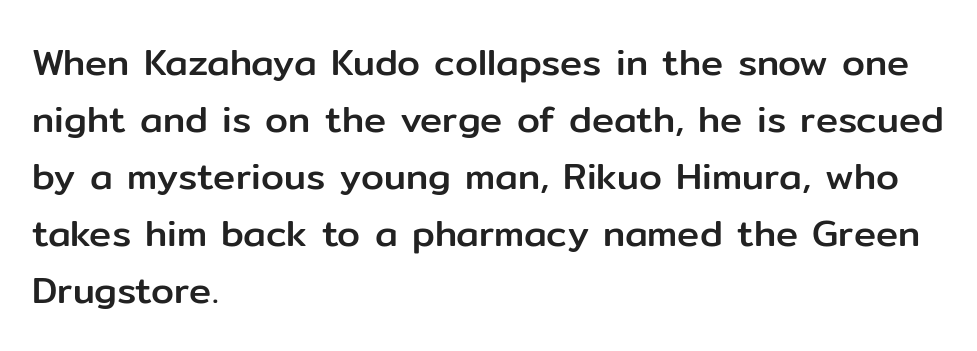
Q: Is the text italic (slanted)? A: No, it is upright.
Q: Is the typeface a serif or a sans-serif typeface? A: Sans-serif.
Q: Is the text underlined? A: No.
Q: How is the paragraph aligned? A: Left-aligned.
Q: Is the spacing between letters normal or unusually wide? A: Normal.
Q: Is the spacing between lines tight, normal or loose? A: Normal.
Q: Width (condensed, normal, or wide)? A: Normal.
Q: Stroke contrast? A: Low.
Q: x-height? A: Medium.
Q: Monospaced? A: No.
